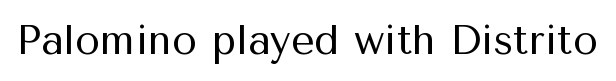
{"serif": "no", "italic": "no", "bold": "no", "weight": "regular", "width": "normal", "stroke_contrast": "medium", "x_height": "medium", "monospaced": "no", "underline": "no", "letter_spacing": "normal", "letter_spacing_em": 0.0, "glyph_px": 41}
